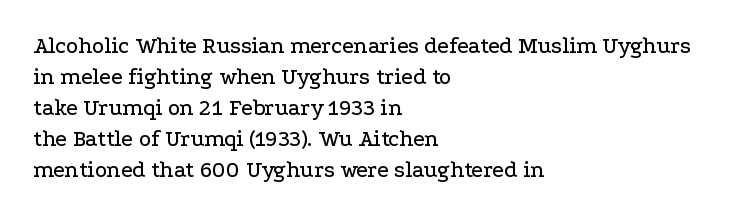
The designer left line spacing at the default. Glance below the letters and you will spot only blank space. The letters sit at their default tracking, neither squeezed nor spread. If you drew a line through each stem, it would be perfectly vertical. The compositor pushed each line to the left boundary.
